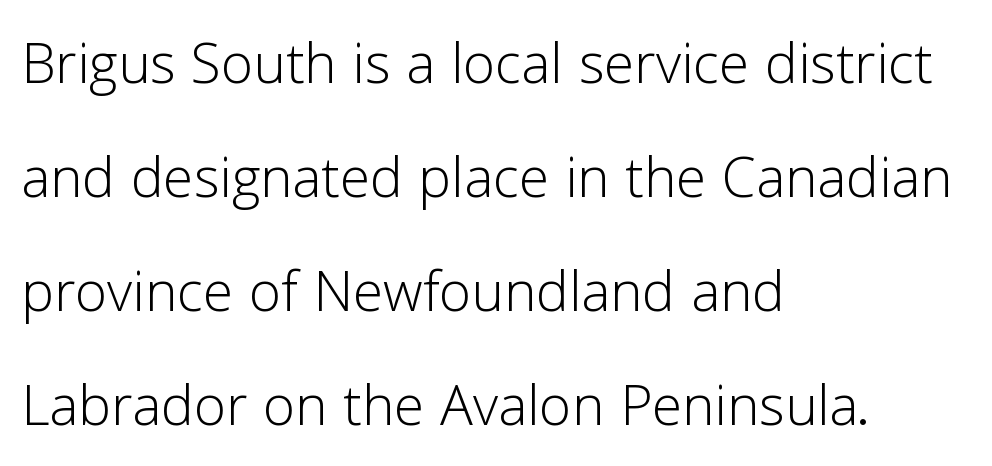
{"serif": "no", "italic": "no", "bold": "no", "weight": "light", "width": "normal", "stroke_contrast": "low", "x_height": "medium", "monospaced": "no", "underline": "no", "align": "left", "line_spacing": "normal", "line_spacing_ratio": 1.56, "letter_spacing": "normal", "letter_spacing_em": 0.0, "glyph_px": 73}
